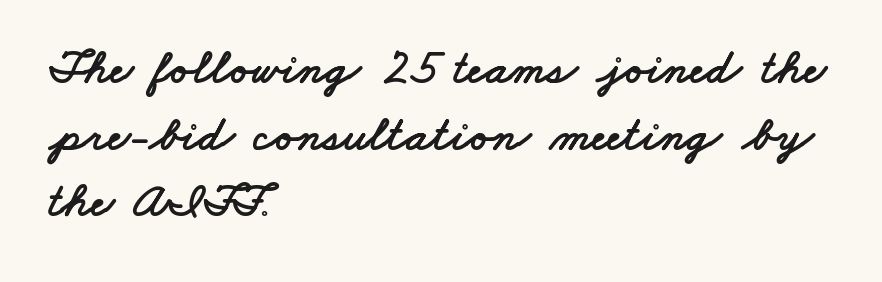
The text was rendered using a sans face with plain stroke endings. The rendering uses natural spacing where letterforms have individual widths. Check the space under the baseline: it is left empty. Normally led — the rows are evenly, conventionally spaced.
